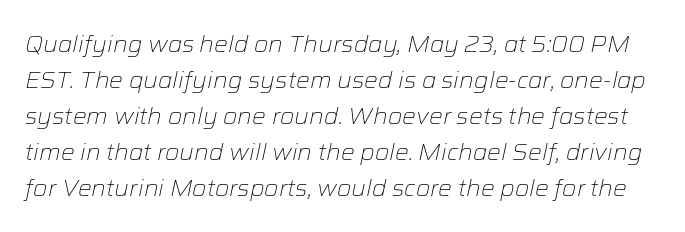
{"italic": "yes", "lean": "right", "slant_degrees": 12, "bold": "no", "underline": "no", "line_spacing": "normal", "line_spacing_ratio": 1.56, "letter_spacing": "normal", "letter_spacing_em": 0.0, "glyph_px": 23}
